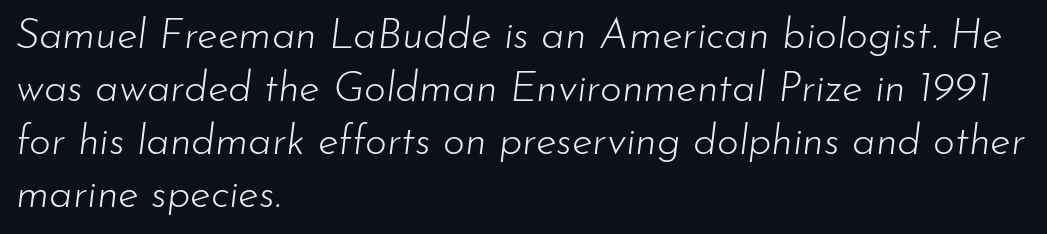
The space between consecutive lines is moderate. Visually the block forms a straight wall on the left and a jagged coastline on the right. Has an underline been added? It has not. Emphasis-style slanted type is in use.
